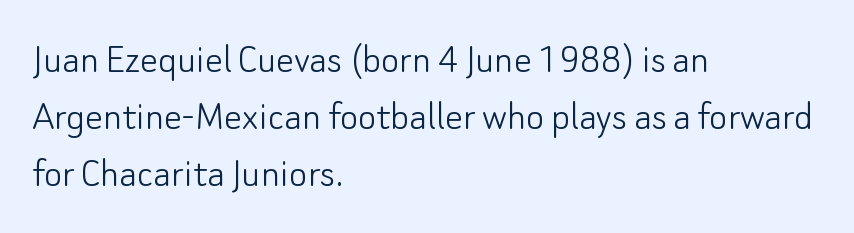
The image shows 44 px light sans-serif type, upright; set left-aligned, normal line spacing (1.3x), normal letter spacing, not underlined; low stroke contrast and a small x-height.
